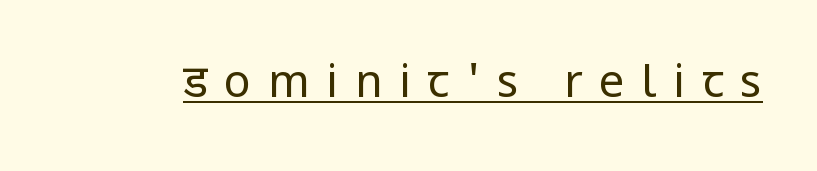
{"serif": "no", "italic": "no", "bold": "no", "weight": "regular", "width": "condensed", "stroke_contrast": "low", "x_height": "large", "monospaced": "no", "underline": "yes", "letter_spacing": "wide", "letter_spacing_em": 0.37, "glyph_px": 45}
